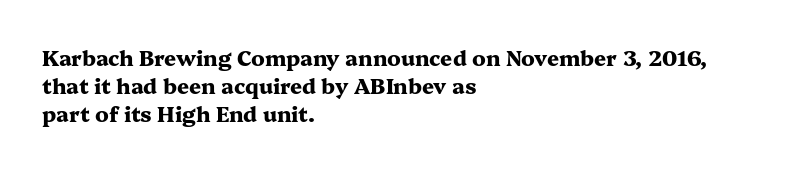
{"italic": "no", "bold": "yes", "underline": "no", "align": "left", "line_spacing": "normal", "line_spacing_ratio": 1.34, "letter_spacing": "normal", "letter_spacing_em": 0.0, "glyph_px": 21}
